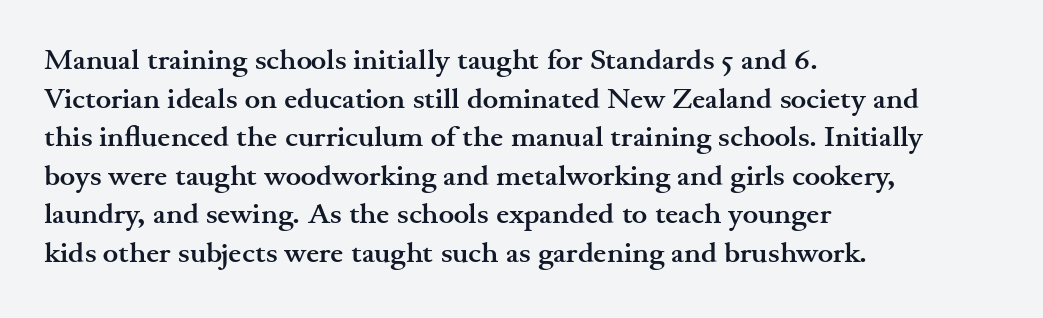
Q: Is the text bold? A: Yes.
Q: Is the text italic (slanted)? A: No, it is upright.
Q: Is the typeface a serif or a sans-serif typeface? A: Serif.
Q: Is the text underlined? A: No.
Q: How is the paragraph aligned? A: Left-aligned.
Q: Is the spacing between letters normal or unusually wide? A: Normal.
Q: Is the spacing between lines tight, normal or loose? A: Normal.
Q: Width (condensed, normal, or wide)? A: Wide.
Q: Stroke contrast? A: Medium.
Q: x-height? A: Small.
Q: Monospaced? A: No.
